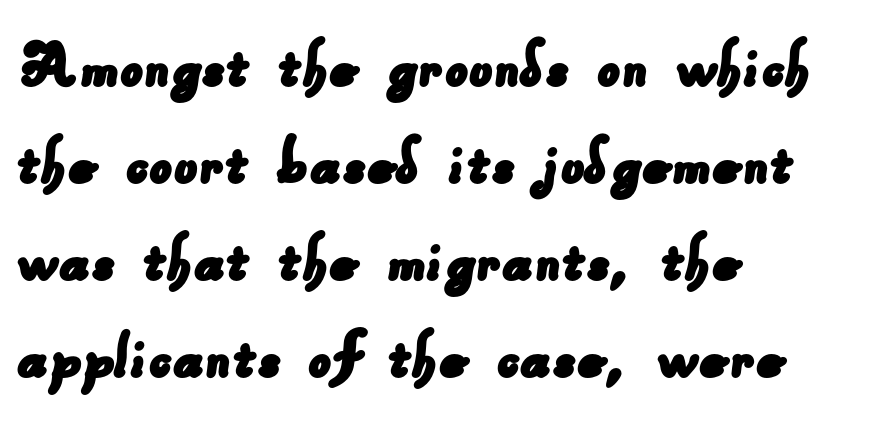
Q: Is the typeface a serif or a sans-serif typeface? A: Sans-serif.
Q: Is the text underlined? A: No.
Q: How is the paragraph aligned? A: Left-aligned.
Q: Is the spacing between letters normal or unusually wide? A: Normal.
Q: Is the spacing between lines tight, normal or loose? A: Normal.
Q: Width (condensed, normal, or wide)? A: Normal.
Q: Stroke contrast? A: Low.
Q: x-height? A: Small.
Q: Monospaced? A: No.
